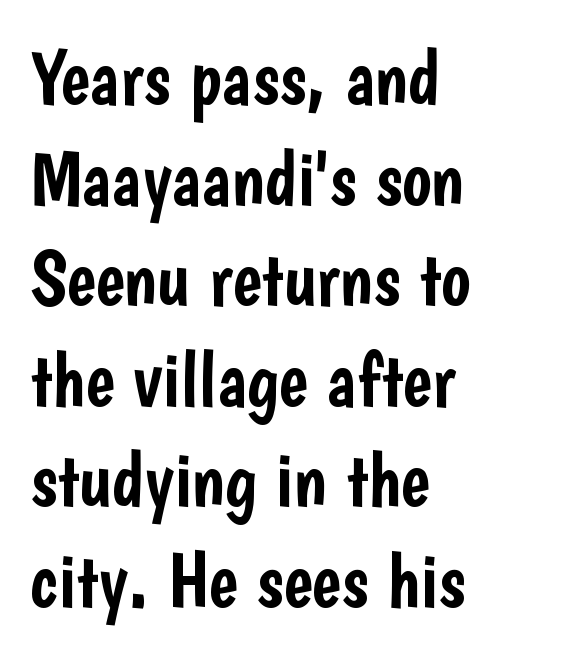
Has an underline been added? It has not. Layout note: lines flush left. Think of a printed novel: that variable character pitch is what you see here. Upright lettering throughout.
